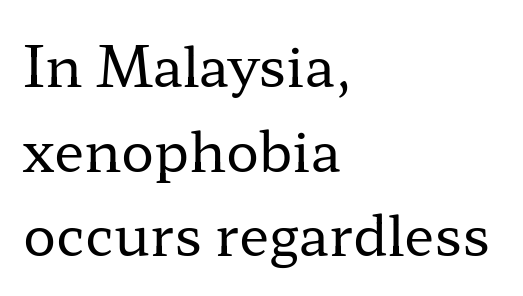
The characters are drawn with everyday or finer stroke widths. Letter spacing: default. This sample uses a serif face. Summary of vertical rhythm: regular, with standard interline spacing. These lines stack with their left ends in a neat column. The space directly below the letters is spotless.
